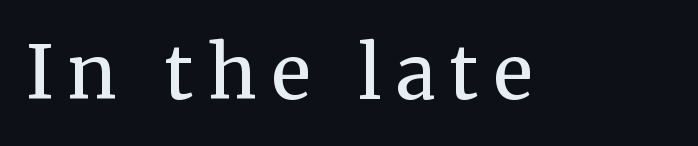
Font category for this specimen: serif. Words appear elongated and porous because spacing is wide. Quick note: not italic, upright. The area under the type is left untouched.
